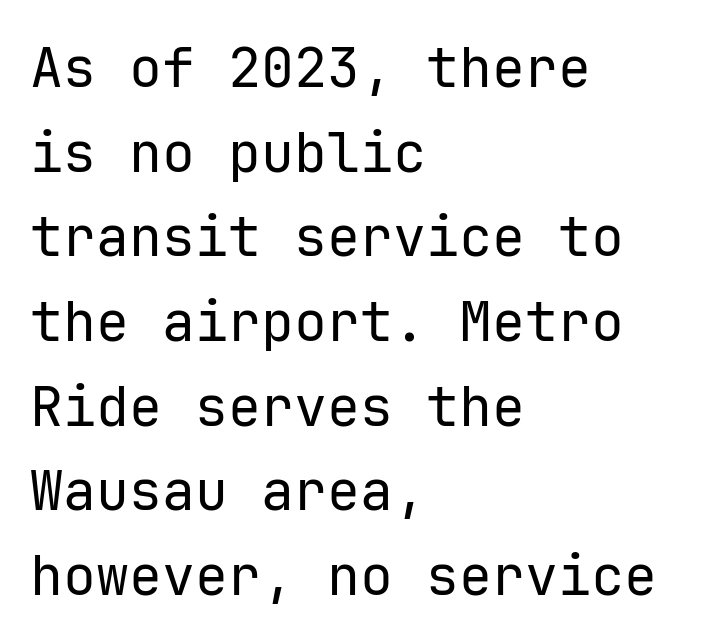
Is the type heavy? It reads as light-to-regular instead. Regarding leading, the lines here are spaced in the standard way. A typesetter would mark this as roman, not italic. No extra tracking has been applied to these lines.
